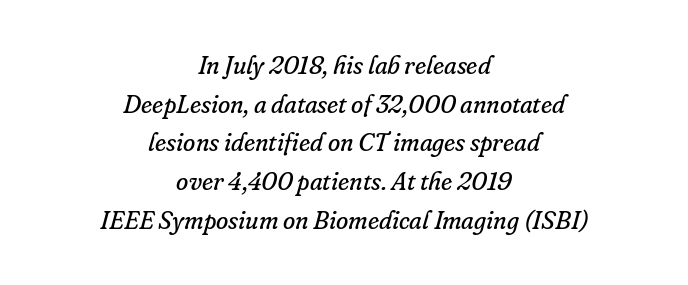
{"italic": "yes", "lean": "right", "slant_degrees": 16, "bold": "no", "underline": "no", "align": "center", "line_spacing": "normal", "line_spacing_ratio": 1.55, "letter_spacing": "normal", "letter_spacing_em": 0.0, "glyph_px": 25}
